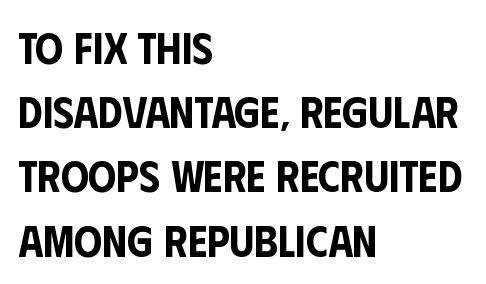
The image shows 44 px condensed sans-serif type, upright; set left-aligned, normal line spacing (1.46x), normal letter spacing, not underlined; low stroke contrast and a large x-height.
